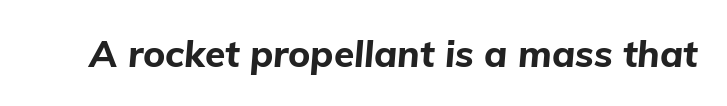
{"italic": "yes", "lean": "right", "slant_degrees": 5, "bold": "yes", "weight": "bold", "width": "normal", "stroke_contrast": "low", "x_height": "medium", "monospaced": "no", "underline": "no", "letter_spacing": "normal", "letter_spacing_em": 0.0, "glyph_px": 37}
